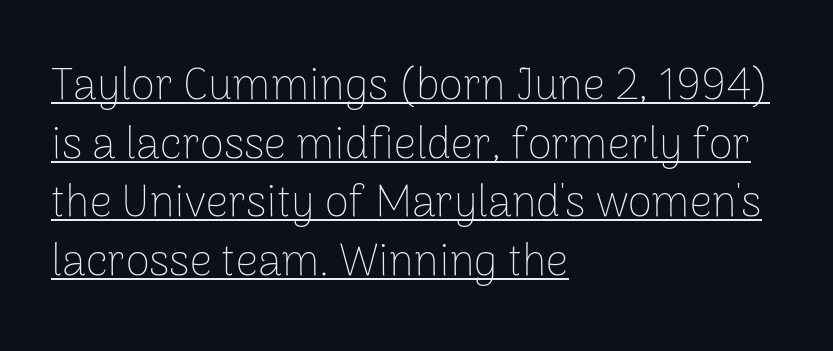
The passage shown is typed in a proportional face where columns would drift. Somebody hit Ctrl+U on this one — the words are underlined. Do the letters lean? They stand straight. Does the copy run flush right? No — it runs flush left. Nope, no serifs anywhere on these letters.
